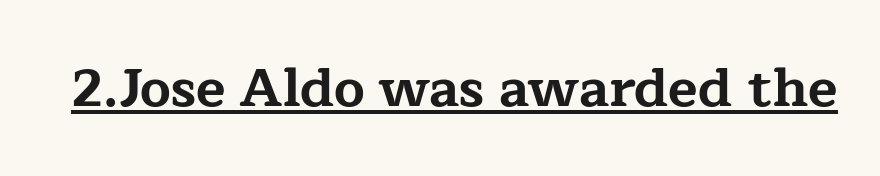
Q: Is the text bold? A: Yes.
Q: Is the text italic (slanted)? A: No, it is upright.
Q: Is the typeface a serif or a sans-serif typeface? A: Serif.
Q: Is the text underlined? A: Yes.
Q: Is the spacing between letters normal or unusually wide? A: Normal.
Q: Width (condensed, normal, or wide)? A: Wide.
Q: Stroke contrast? A: Low.
Q: x-height? A: Medium.
Q: Monospaced? A: No.
